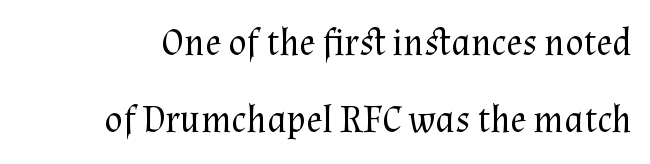
The image shows 38 px regular-weight type, upright; set loose line spacing (2.02x), normal letter spacing, not underlined; medium stroke contrast and a medium x-height.
